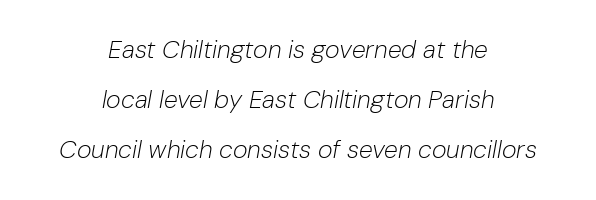
{"italic": "yes", "lean": "right", "slant_degrees": 10, "bold": "no", "underline": "no", "align": "center", "line_spacing": "loose", "line_spacing_ratio": 2.01, "letter_spacing": "normal", "letter_spacing_em": 0.0, "glyph_px": 25}
